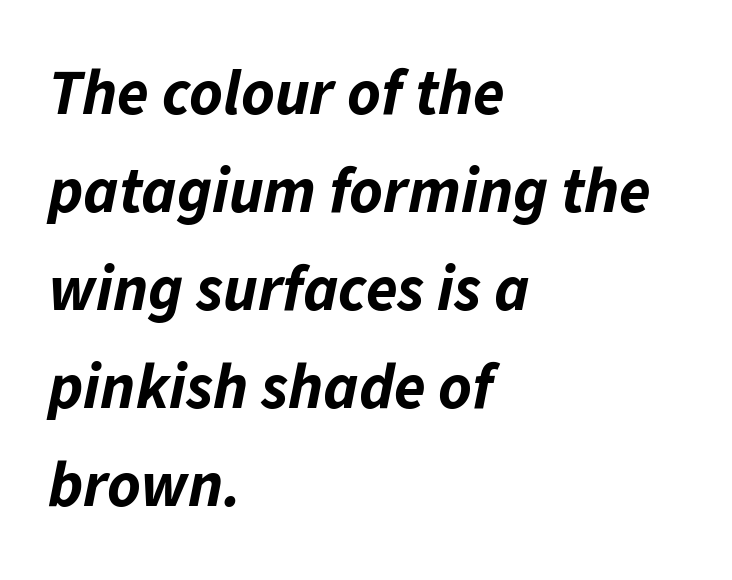
{"italic": "yes", "lean": "right", "slant_degrees": 11, "bold": "yes", "weight": "bold", "width": "normal", "stroke_contrast": "low", "x_height": "medium", "monospaced": "no", "underline": "no", "align": "left", "line_spacing": "normal", "line_spacing_ratio": 1.53, "letter_spacing": "normal", "letter_spacing_em": 0.0, "glyph_px": 64}
